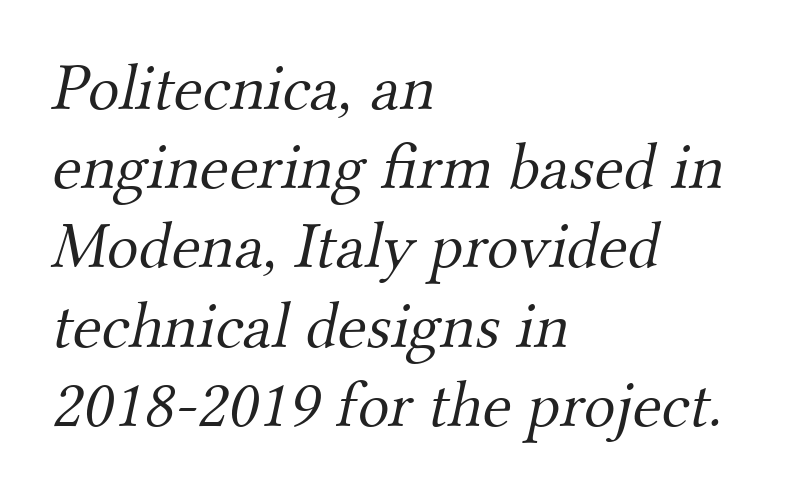
Check where the strokes stop: tiny serifs finish them off. Looks like regular typesetting: each glyph gets only the width it needs. Descenders hang freely into open space. Line starts are locked; line ends wander.
